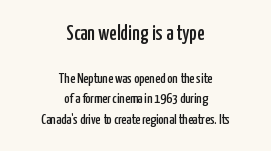
If you measured baseline to baseline, you'd find a middling distance. Beneath every word, the page is bare. Every character sits straight up, as roman type does. The face used here is rendered with its standard letterfit.
